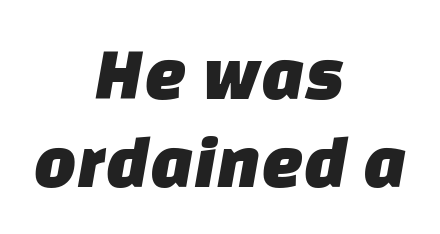
Q: Is the typeface a serif or a sans-serif typeface? A: Sans-serif.
Q: Is the text underlined? A: No.
Q: How is the paragraph aligned? A: Centered.
Q: Is the spacing between letters normal or unusually wide? A: Normal.
Q: Width (condensed, normal, or wide)? A: Normal.
Q: Stroke contrast? A: Low.
Q: x-height? A: Large.
Q: Monospaced? A: No.
